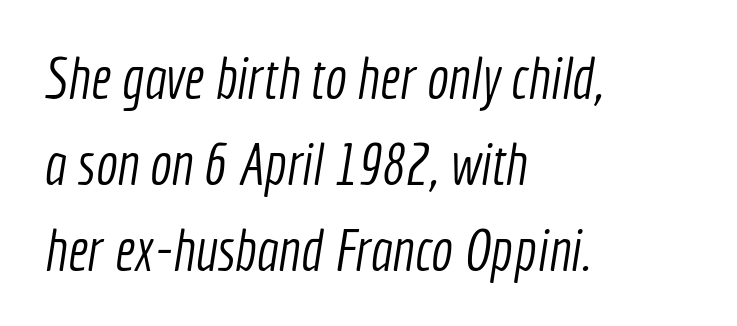
Q: Is the text bold? A: No.
Q: Is the typeface a serif or a sans-serif typeface? A: Sans-serif.
Q: Is the text underlined? A: No.
Q: How is the paragraph aligned? A: Left-aligned.
Q: Is the spacing between letters normal or unusually wide? A: Normal.
Q: Is the spacing between lines tight, normal or loose? A: Normal.
Q: Width (condensed, normal, or wide)? A: Condensed.
Q: x-height? A: Medium.
Q: Monospaced? A: No.
